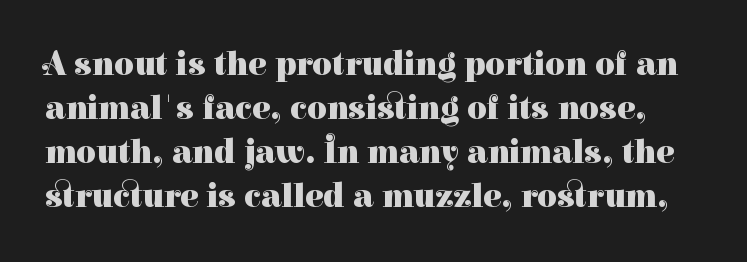
Q: Is the text bold? A: Yes.
Q: Is the text italic (slanted)? A: No, it is upright.
Q: Is the typeface a serif or a sans-serif typeface? A: Serif.
Q: Is the text underlined? A: No.
Q: Is the spacing between letters normal or unusually wide? A: Normal.
Q: Is the spacing between lines tight, normal or loose? A: Normal.
Q: Width (condensed, normal, or wide)? A: Normal.
Q: Stroke contrast? A: High.
Q: x-height? A: Medium.
Q: Monospaced? A: No.
